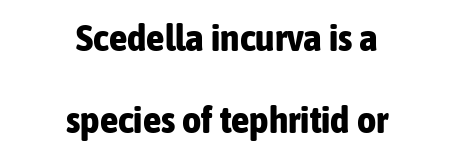
Q: Is the text bold? A: Yes.
Q: Is the text italic (slanted)? A: No, it is upright.
Q: Is the typeface a serif or a sans-serif typeface? A: Sans-serif.
Q: Is the text underlined? A: No.
Q: How is the paragraph aligned? A: Centered.
Q: Is the spacing between letters normal or unusually wide? A: Normal.
Q: Is the spacing between lines tight, normal or loose? A: Loose.
Q: Width (condensed, normal, or wide)? A: Condensed.
Q: Stroke contrast? A: Low.
Q: x-height? A: Medium.
Q: Monospaced? A: No.
